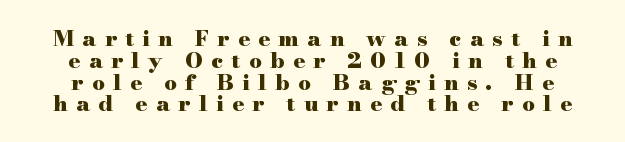
Check the space under the baseline: it is left empty. Where is the straight margin? There isn't one; the lines are centered. You could barely slide anything between these rows. Does the weight exceed regular? Yes, all the way to bold.
